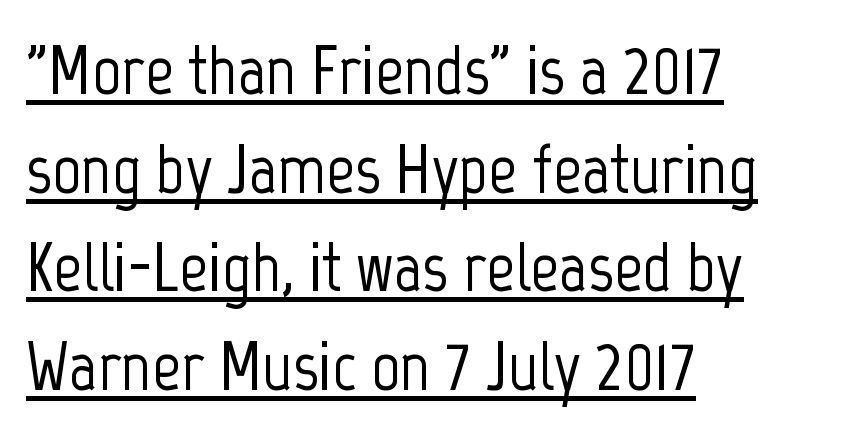
Posture: vertical. These lines are rendered in a variable-pitch font. Whoever set this chose a conventional vertical rhythm. Is this a sans? Yes — the strokes have no serifs. The face used here is rendered with its standard letterfit. The rendering uses the underline text-decoration.
